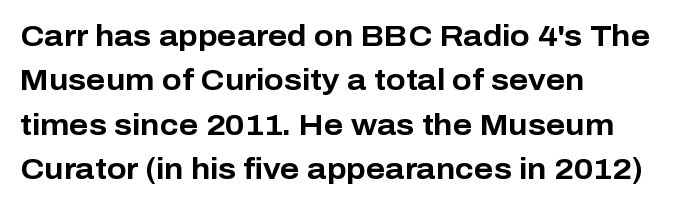
The passage shown is typed in a proportional face where columns would drift. Check where the strokes stop: nothing finishes them off — pure sans. Horizontal alignment here is leftward, the default for most running prose. Rule under the text: the space is simply empty. You'd pick this weight for a headline — it's a proper bold. Horizontal bands of white between lines are of average thickness.
